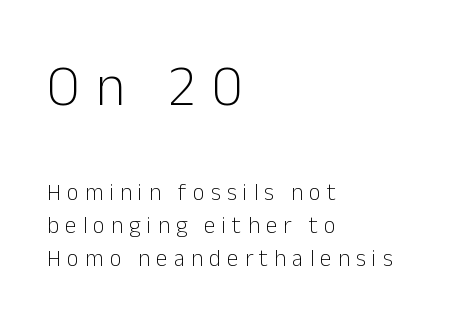
{"serif": "no", "italic": "no", "bold": "no", "weight": "light", "width": "normal", "stroke_contrast": "low", "x_height": "medium", "monospaced": "no", "underline": "no", "align": "left", "line_spacing": "normal", "line_spacing_ratio": 1.44, "letter_spacing": "wide", "letter_spacing_em": 0.27, "larger_block": "first", "size_ratio": 2.52, "glyph_px": 58}
